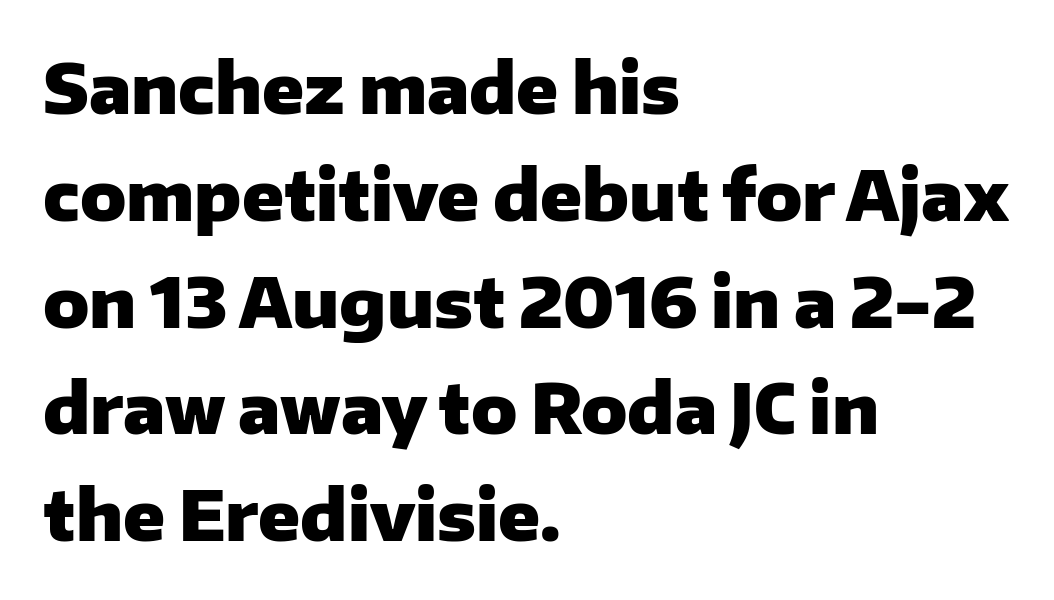
The image shows 68 px heavy sans-serif type, upright; set left-aligned, normal line spacing (1.57x), normal letter spacing, not underlined; low stroke contrast and a medium x-height.
